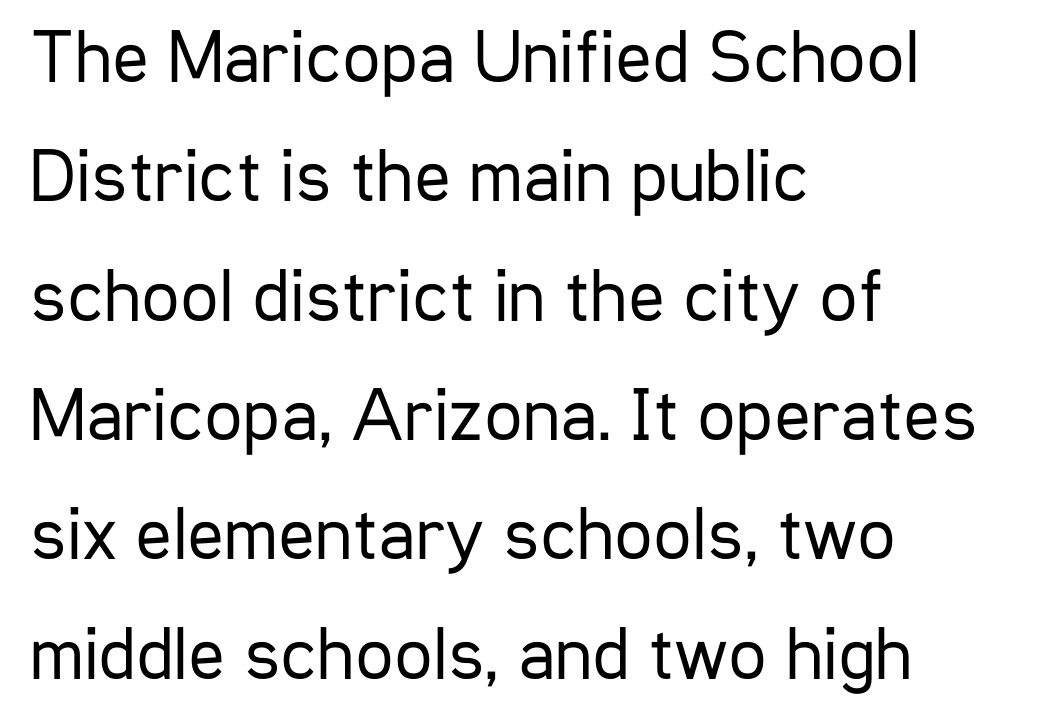
Q: Is the text bold? A: No.
Q: Is the text italic (slanted)? A: No, it is upright.
Q: Is the typeface a serif or a sans-serif typeface? A: Sans-serif.
Q: Is the text underlined? A: No.
Q: How is the paragraph aligned? A: Left-aligned.
Q: Is the spacing between letters normal or unusually wide? A: Normal.
Q: Is the spacing between lines tight, normal or loose? A: Normal.
Q: Width (condensed, normal, or wide)? A: Condensed.
Q: Stroke contrast? A: Low.
Q: x-height? A: Medium.
Q: Monospaced? A: No.
